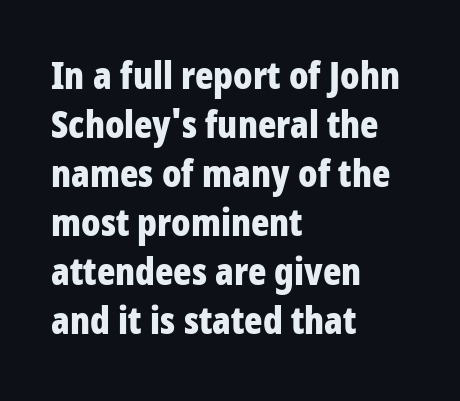
Q: Is the text bold? A: Yes.
Q: Is the text italic (slanted)? A: No, it is upright.
Q: Is the typeface a serif or a sans-serif typeface? A: Sans-serif.
Q: Is the text underlined? A: No.
Q: How is the paragraph aligned? A: Left-aligned.
Q: Is the spacing between letters normal or unusually wide? A: Normal.
Q: Is the spacing between lines tight, normal or loose? A: Normal.
Q: Width (condensed, normal, or wide)? A: Condensed.
Q: Stroke contrast? A: Low.
Q: x-height? A: Large.
Q: Monospaced? A: No.
